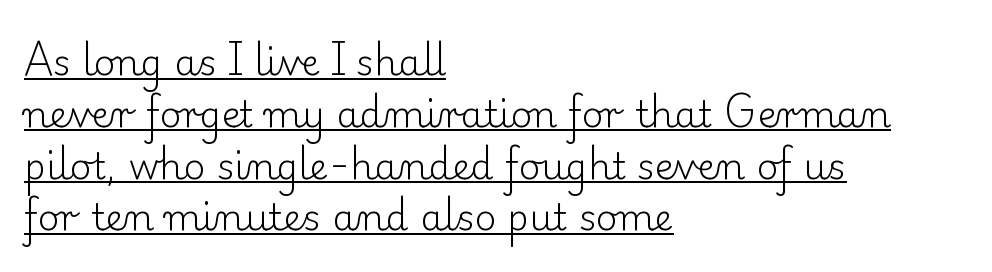
Leading: standard. The type is set solid horizontally, with unmodified tracking. The typesetting does not lean heavy: it is not bold.
